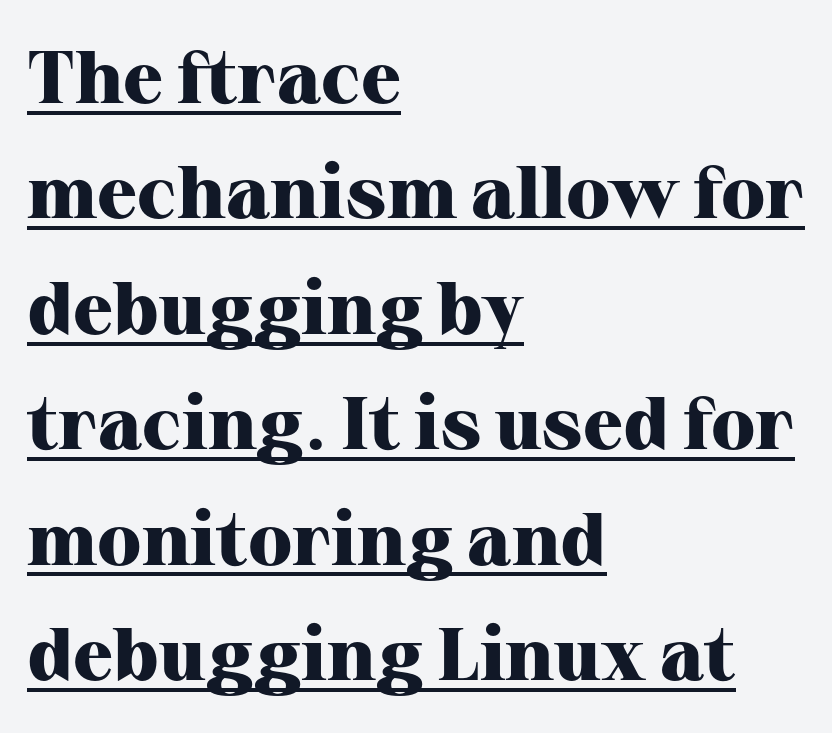
{"serif": "yes", "italic": "no", "bold": "yes", "weight": "heavy", "width": "normal", "stroke_contrast": "high", "x_height": "medium", "monospaced": "no", "underline": "yes", "align": "left", "line_spacing": "normal", "line_spacing_ratio": 1.56, "letter_spacing": "normal", "letter_spacing_em": 0.0, "glyph_px": 74}
